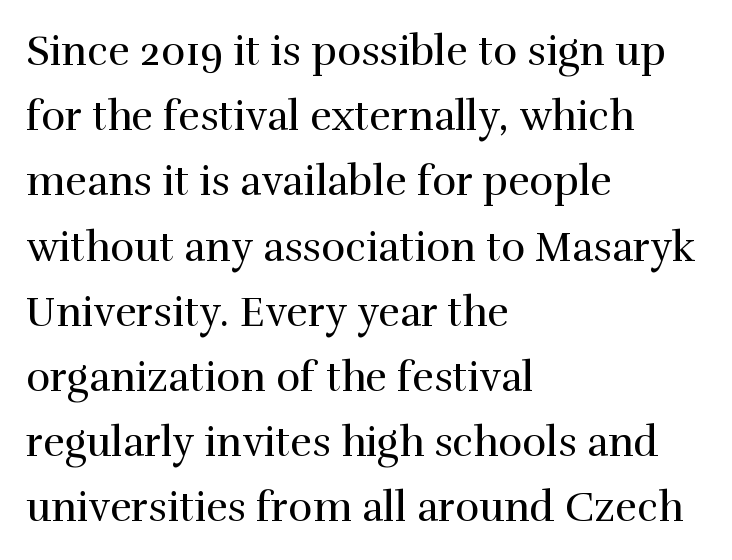
The image shows 41 px regular-weight serif type, upright; set left-aligned, normal line spacing (1.59x), normal letter spacing, not underlined; high stroke contrast and a medium x-height.
